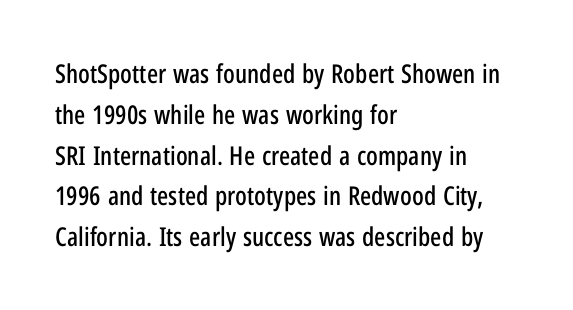
The space between consecutive lines is moderate. This sample uses plain, unmodified letter spacing. Layout note: lines flush left. No italicization has been applied; the sample stays upright. The passage shown is not underscored anywhere.
